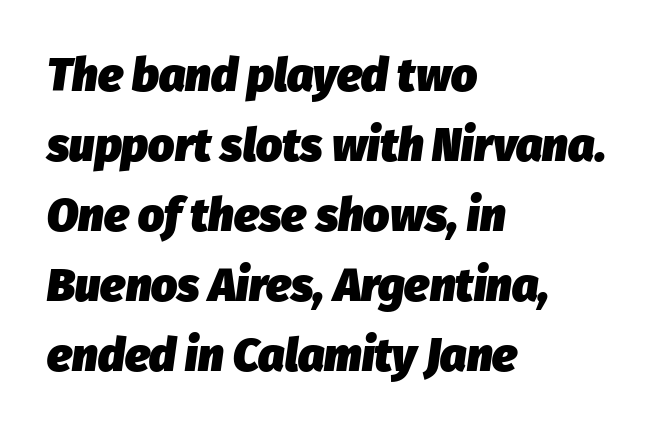
{"italic": "yes", "lean": "right", "slant_degrees": 8, "bold": "yes", "weight": "heavy", "width": "normal", "stroke_contrast": "low", "x_height": "medium", "monospaced": "no", "underline": "no", "align": "left", "line_spacing": "normal", "line_spacing_ratio": 1.52, "letter_spacing": "normal", "letter_spacing_em": 0.0, "glyph_px": 46}
